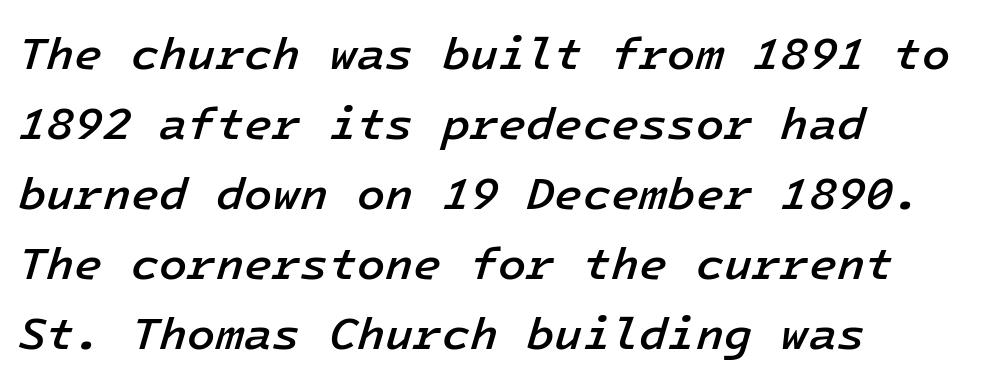
This rendering features lettering with no underline. There's an unmistakable incline to the writing here. Nobody touched the tracking dial on this one. The rag falls on the right side of this text block. Every letter is mildly thick-stroked: semibold rather than bold. Horizontal bands of white between lines are of average thickness.
